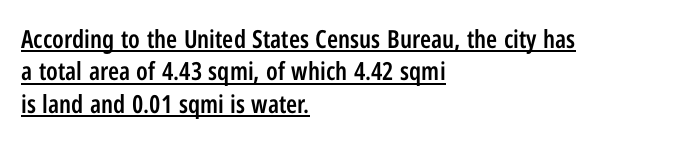
The image shows 25 px text type, upright; set left-aligned, normal line spacing (1.3x), normal letter spacing, underlined.
